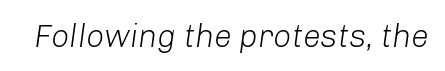
{"italic": "yes", "lean": "right", "slant_degrees": 8, "bold": "no", "weight": "light", "width": "normal", "stroke_contrast": "low", "x_height": "medium", "monospaced": "no", "underline": "no", "letter_spacing": "normal", "letter_spacing_em": 0.0, "glyph_px": 32}
